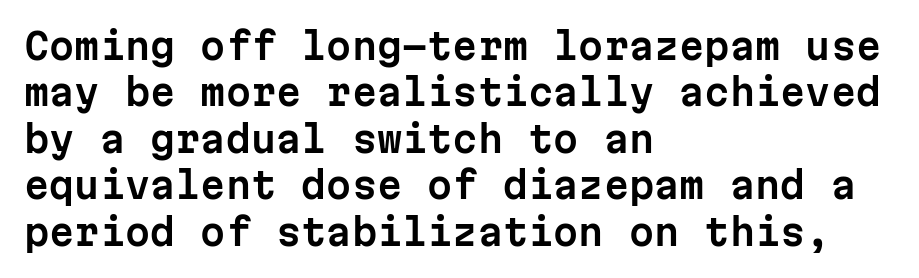
The text was rendered using a sans face with plain stroke endings. Vertical strokes here are truly vertical. These lines are rendered in a fixed-pitch font. Between one letter and the next there's only the usual sliver of space. Glance below the letters and you will spot only blank space.
